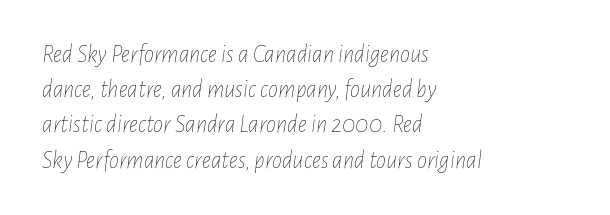
Q: Is the text bold? A: No.
Q: Is the text italic (slanted)? A: Yes, it leans right by about 7 degrees.
Q: Is the text underlined? A: No.
Q: How is the paragraph aligned? A: Left-aligned.
Q: Is the spacing between letters normal or unusually wide? A: Normal.
Q: Is the spacing between lines tight, normal or loose? A: Normal.
